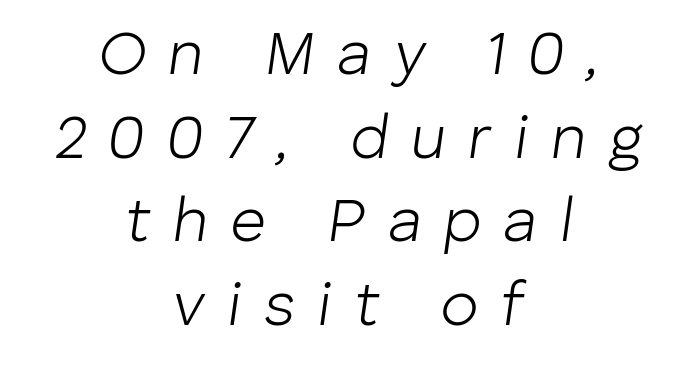
A student would call this center alignment; a typographer would say set centered. The letters look calm and open, with moderate or lighter stems. Each letter keeps its own natural width here, so spacing adapts to shape. When letters slant like this, we call the style italic. Does the leading feel generous? No, just average.
